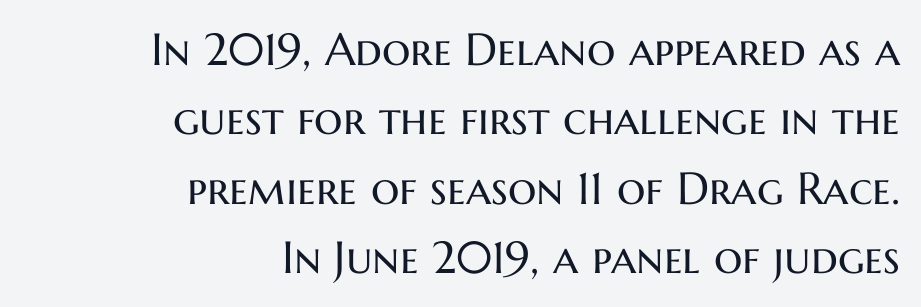
Tracking value appears to be zero — textbook default spacing. If you measured baseline to baseline, you'd find a middling distance. Is this a fixed-width face? No — the glyphs have proportional, varying widths. Posture: vertical. Unlike a traditional serif, this face leaves its strokes unadorned.
